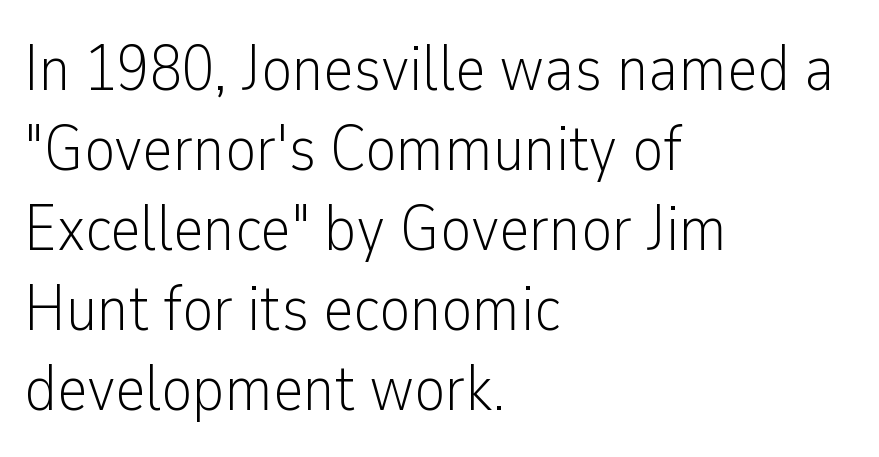
The image shows 65 px light, condensed sans-serif type, upright; set left-aligned, line spacing 1.23x, normal letter spacing, not underlined; low stroke contrast and a medium x-height.
